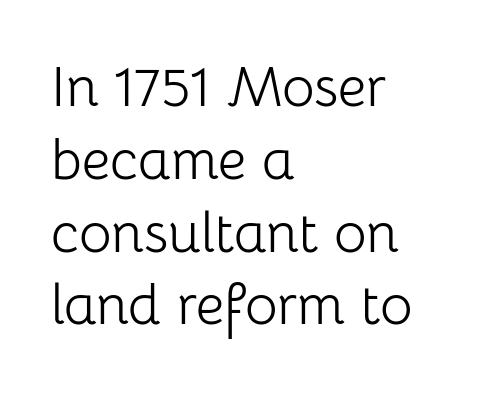
{"serif": "no", "italic": "no", "bold": "no", "weight": "light", "width": "normal", "stroke_contrast": "low", "x_height": "medium", "monospaced": "no", "underline": "no", "align": "left", "line_spacing": "normal", "line_spacing_ratio": 1.3, "letter_spacing": "normal", "letter_spacing_em": 0.0, "glyph_px": 56}
